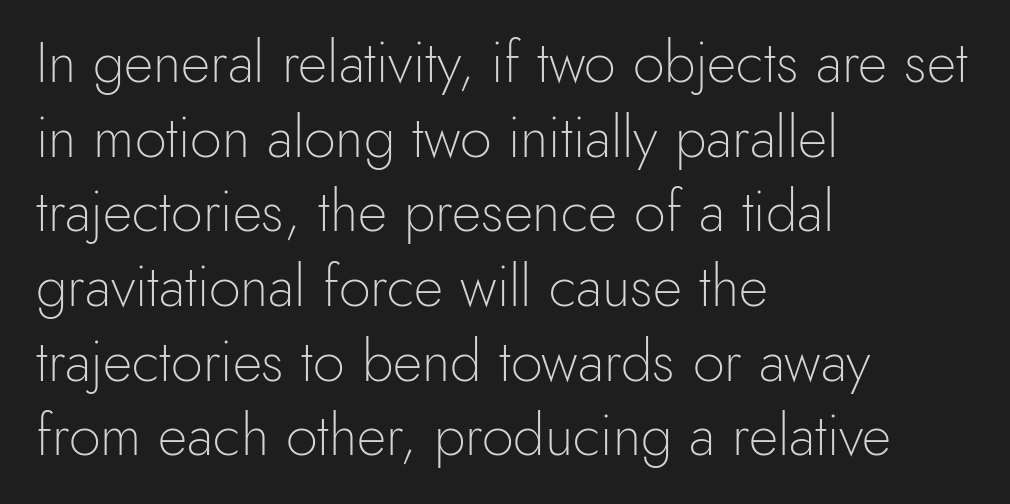
The image shows 57 px light sans-serif type, upright; set left-aligned, normal line spacing (1.31x), normal letter spacing, not underlined; a small x-height.
